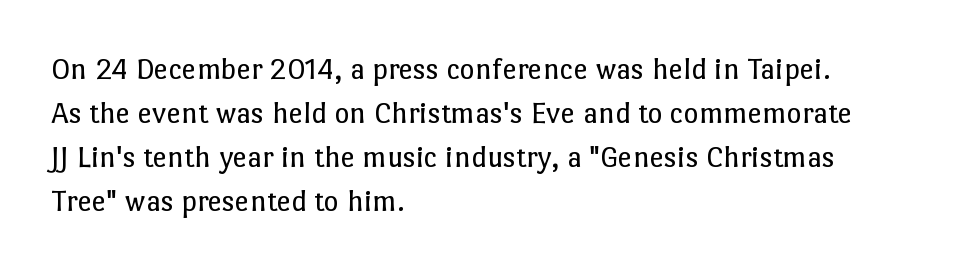
The image shows 32 px regular-weight type, upright; set left-aligned, normal line spacing (1.38x), normal letter spacing, not underlined; low stroke contrast and a medium x-height.
